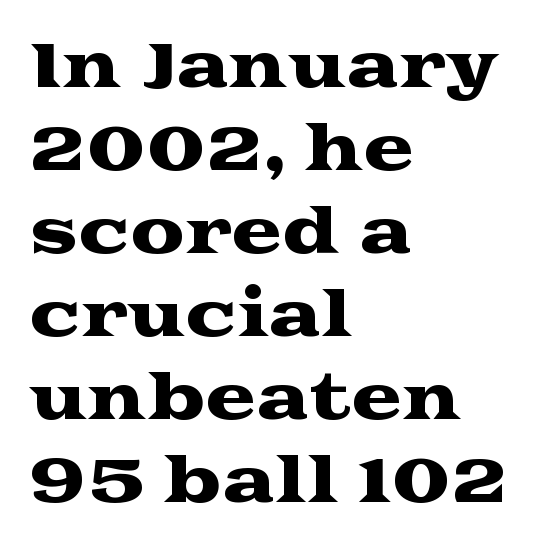
What kind of face is this? One with serifs. The line-height multiplier appears to be the usual default. Proportional: the letters do not fall into vertical columns. Is the letter spacing exaggerated? No — it looks like the ordinary default.
